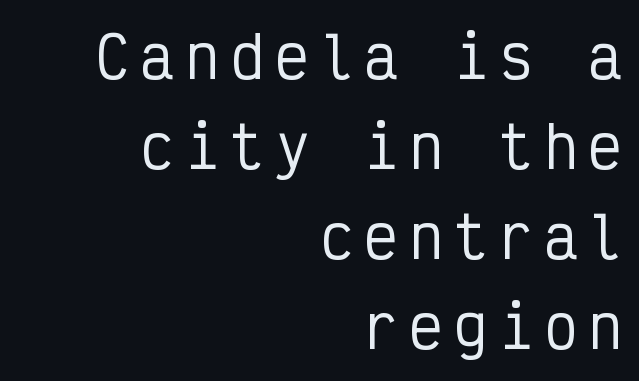
Q: Is the text italic (slanted)? A: No, it is upright.
Q: Is the typeface a serif or a sans-serif typeface? A: Sans-serif.
Q: Is the text underlined? A: No.
Q: How is the paragraph aligned? A: Right-aligned.
Q: Is the spacing between letters normal or unusually wide? A: Unusually wide.
Q: Is the spacing between lines tight, normal or loose? A: Normal.
Q: Width (condensed, normal, or wide)? A: Condensed.
Q: Stroke contrast? A: Low.
Q: x-height? A: Medium.
Q: Monospaced? A: Yes.
